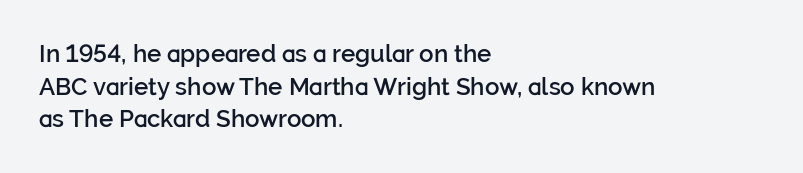
Q: Is the text bold? A: Semi-bold.
Q: Is the text italic (slanted)? A: No, it is upright.
Q: Is the text underlined? A: No.
Q: How is the paragraph aligned? A: Left-aligned.
Q: Is the spacing between letters normal or unusually wide? A: Normal.
Q: Is the spacing between lines tight, normal or loose? A: Normal.
